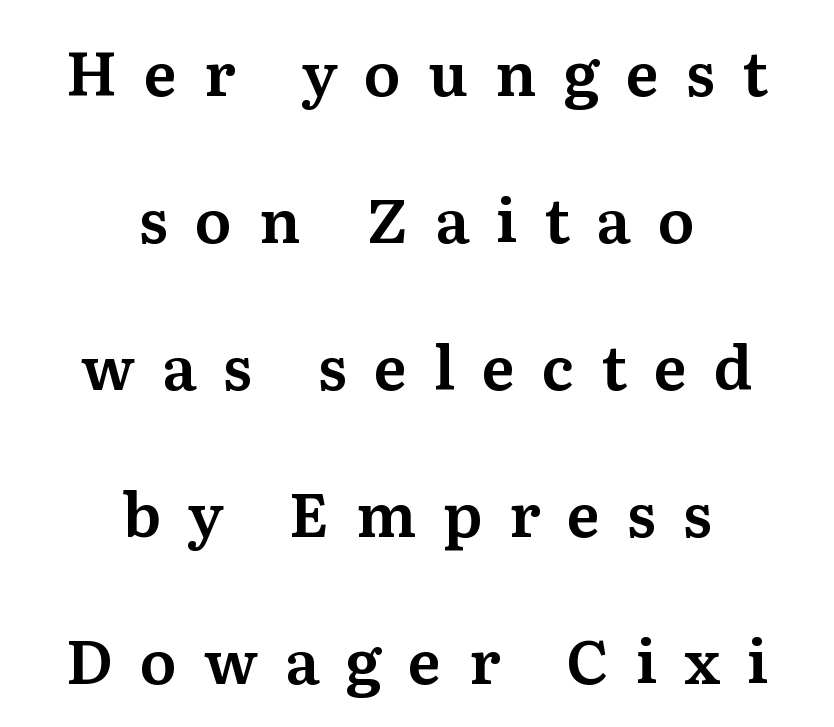
Q: Is the text italic (slanted)? A: No, it is upright.
Q: Is the typeface a serif or a sans-serif typeface? A: Serif.
Q: Is the text underlined? A: No.
Q: How is the paragraph aligned? A: Centered.
Q: Is the spacing between letters normal or unusually wide? A: Unusually wide.
Q: Is the spacing between lines tight, normal or loose? A: Loose.
Q: Width (condensed, normal, or wide)? A: Normal.
Q: Stroke contrast? A: Medium.
Q: x-height? A: Medium.
Q: Monospaced? A: No.
